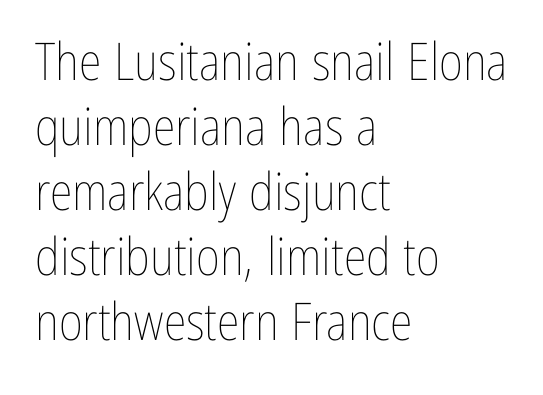
The image shows 52 px thin, condensed type, upright; set left-aligned, normal line spacing (1.25x), normal letter spacing, not underlined; low stroke contrast and a medium x-height.
